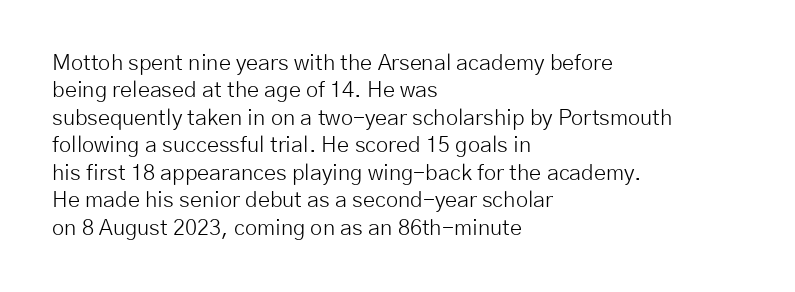
Q: Is the text bold? A: No.
Q: Is the text italic (slanted)? A: No, it is upright.
Q: Is the text underlined? A: No.
Q: How is the paragraph aligned? A: Left-aligned.
Q: Is the spacing between letters normal or unusually wide? A: Normal.
Q: Is the spacing between lines tight, normal or loose? A: Normal.
